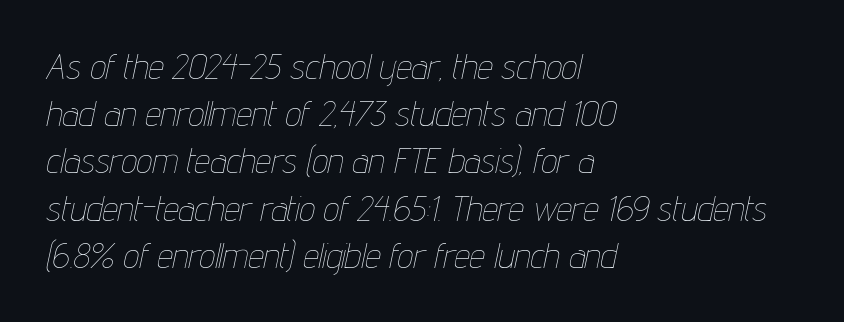
Q: Is the text bold? A: No.
Q: Is the text italic (slanted)? A: Yes, it leans right by about 12 degrees.
Q: Is the text underlined? A: No.
Q: How is the paragraph aligned? A: Left-aligned.
Q: Is the spacing between letters normal or unusually wide? A: Normal.
Q: Is the spacing between lines tight, normal or loose? A: Normal.
Q: Width (condensed, normal, or wide)? A: Condensed.
Q: Stroke contrast? A: Low.
Q: x-height? A: Medium.
Q: Monospaced? A: No.
